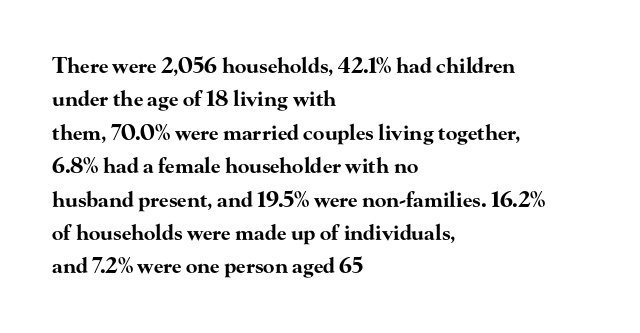
The lines sit at an ordinary, default distance from one another. Bare-footed words on every line. The rendering uses a bold face; every stroke is thick and dark. Posture: upright roman.
